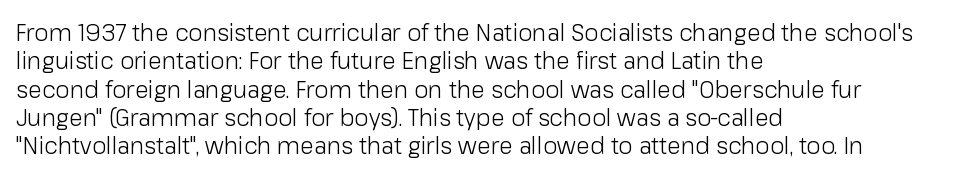
Q: Is the text bold? A: No.
Q: Is the text italic (slanted)? A: No, it is upright.
Q: Is the text underlined? A: No.
Q: How is the paragraph aligned? A: Left-aligned.
Q: Is the spacing between letters normal or unusually wide? A: Normal.
